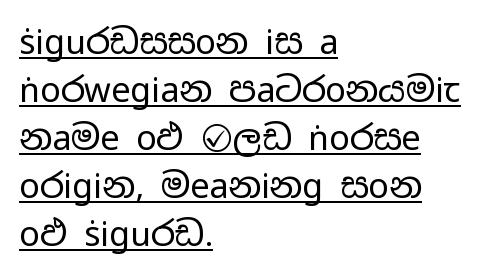
The image shows 34 px regular-weight, wide sans-serif type, upright; set left-aligned, normal line spacing (1.41x), normal letter spacing, underlined; low stroke contrast and a medium x-height.
